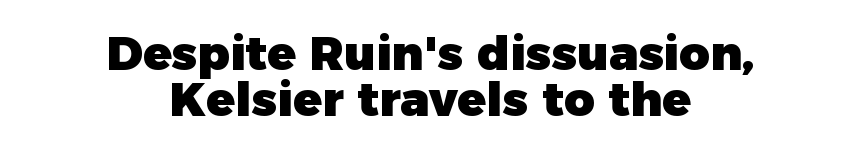
This rendering leaves character spacing at its baseline value. The type family on display is of the sans-serif kind. The rendering positions every line midway between the sides. The font's upright variant was chosen for this text.
